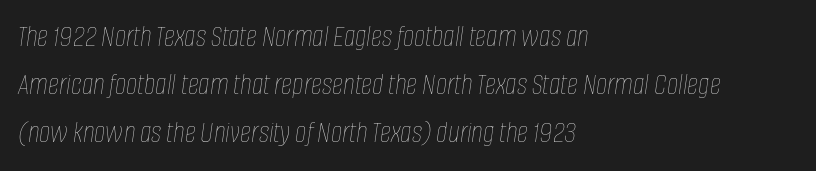
{"italic": "yes", "lean": "right", "slant_degrees": 8, "bold": "no", "weight": "thin", "width": "condensed", "stroke_contrast": "low", "x_height": "large", "monospaced": "no", "underline": "no", "align": "left", "line_spacing": "normal", "line_spacing_ratio": 1.55, "letter_spacing": "normal", "letter_spacing_em": 0.0, "glyph_px": 31}
